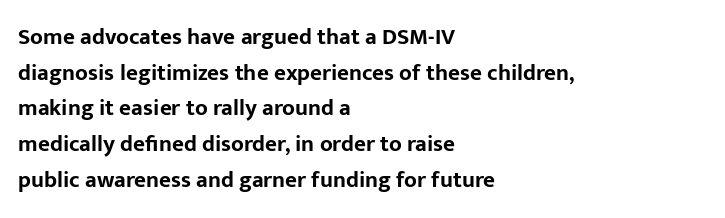
The image shows 23 px bold type, upright; set left-aligned, normal line spacing (1.55x), normal letter spacing, not underlined.
